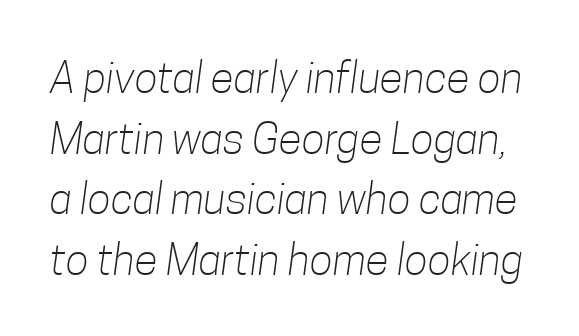
{"serif": "no", "bold": "no", "weight": "light", "width": "condensed", "stroke_contrast": "low", "x_height": "medium", "monospaced": "no", "underline": "no", "line_spacing": "normal", "line_spacing_ratio": 1.41, "letter_spacing": "normal", "letter_spacing_em": 0.0, "glyph_px": 43}
